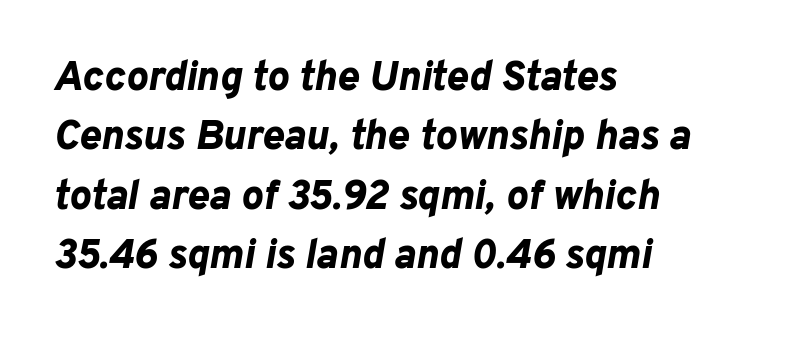
{"italic": "yes", "lean": "right", "slant_degrees": 10, "bold": "yes", "weight": "bold", "width": "normal", "stroke_contrast": "low", "x_height": "medium", "monospaced": "no", "underline": "no", "align": "left", "line_spacing": "normal", "line_spacing_ratio": 1.45, "letter_spacing": "normal", "letter_spacing_em": 0.0, "glyph_px": 41}
